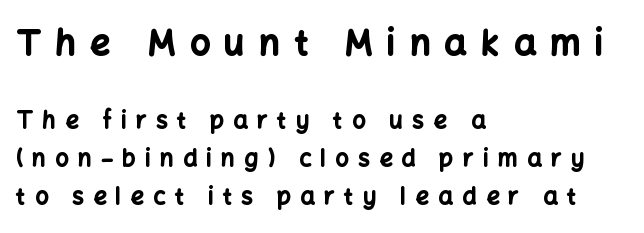
{"serif": "no", "italic": "no", "bold": "yes", "weight": "bold", "width": "normal", "stroke_contrast": "low", "x_height": "medium", "monospaced": "no", "underline": "no", "align": "left", "line_spacing": "normal", "line_spacing_ratio": 1.65, "letter_spacing": "wide", "letter_spacing_em": 0.41, "larger_block": "first", "size_ratio": 1.52, "glyph_px": 35}
